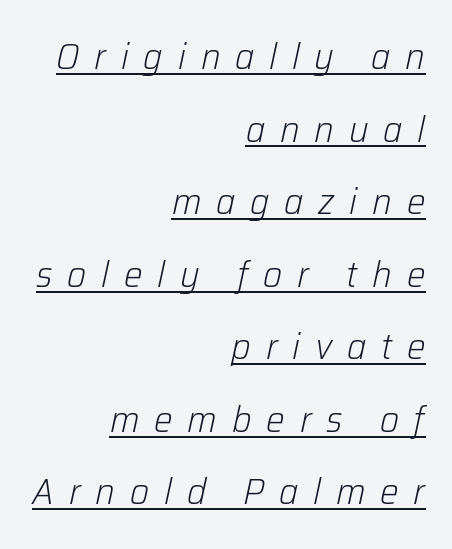
Q: Is the text bold? A: No.
Q: Is the text italic (slanted)? A: Yes, it leans right by about 12 degrees.
Q: Is the text underlined? A: Yes.
Q: How is the paragraph aligned? A: Right-aligned.
Q: Is the spacing between letters normal or unusually wide? A: Unusually wide.
Q: Is the spacing between lines tight, normal or loose? A: Loose.
Q: Width (condensed, normal, or wide)? A: Normal.
Q: Stroke contrast? A: Low.
Q: x-height? A: Medium.
Q: Monospaced? A: No.
